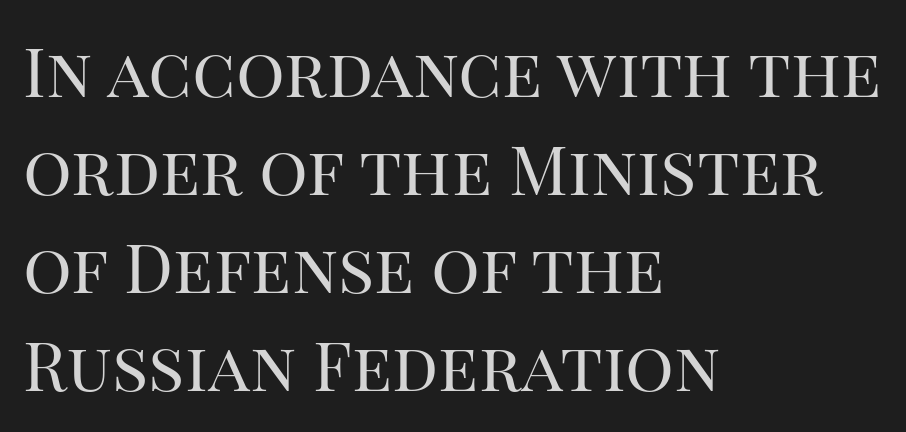
Letter spacing: default. Vertical spacing — default. Each line starts at the same left margin while the right side varies. Unlike a clean sans, this face finishes its strokes with serifs. Italic: no, the glyphs are upright roman.
